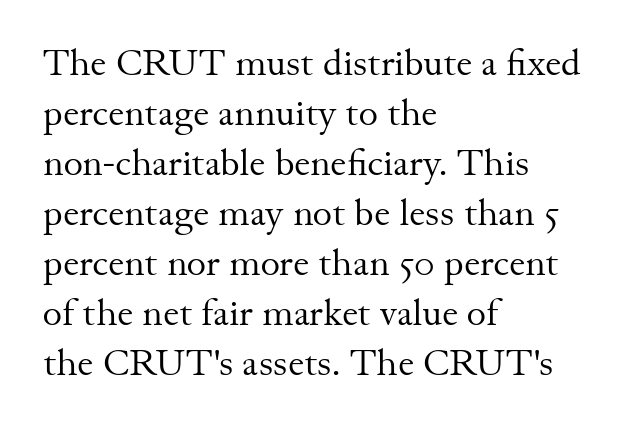
Q: Is the text bold? A: No.
Q: Is the text italic (slanted)? A: No, it is upright.
Q: Is the typeface a serif or a sans-serif typeface? A: Serif.
Q: Is the text underlined? A: No.
Q: How is the paragraph aligned? A: Left-aligned.
Q: Is the spacing between letters normal or unusually wide? A: Normal.
Q: Is the spacing between lines tight, normal or loose? A: Normal.
Q: Width (condensed, normal, or wide)? A: Normal.
Q: Stroke contrast? A: Medium.
Q: x-height? A: Small.
Q: Monospaced? A: No.
